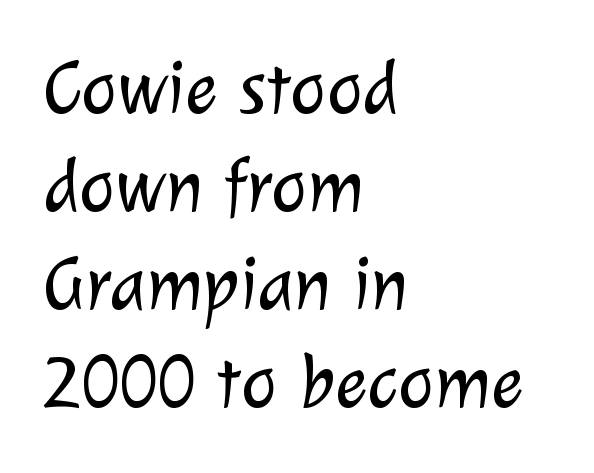
The image shows 76 px light sans-serif type; set left-aligned, normal line spacing (1.29x), normal letter spacing, not underlined; low stroke contrast and a medium x-height.
